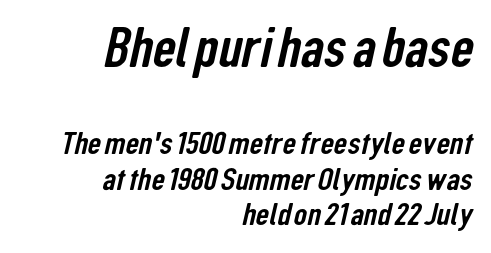
{"serif": "no", "width": "condensed", "stroke_contrast": "low", "x_height": "medium", "monospaced": "no", "underline": "no", "align": "right", "line_spacing": "tight", "line_spacing_ratio": 1.08, "letter_spacing": "normal", "letter_spacing_em": 0.0, "larger_block": "first", "size_ratio": 1.73, "glyph_px": 57}
